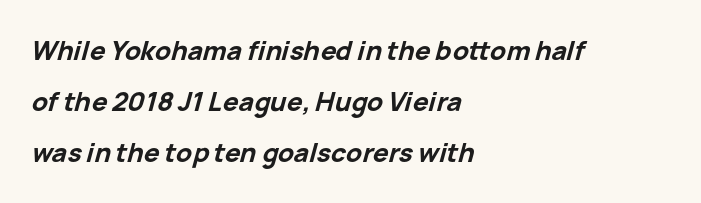
The image shows 26 px bold type, italic (leaning right); set left-aligned, loose line spacing (1.97x), normal letter spacing, not underlined.
